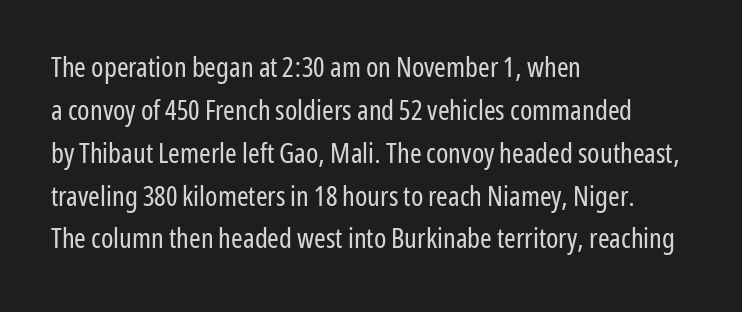
Q: Is the text bold? A: No.
Q: Is the text italic (slanted)? A: No, it is upright.
Q: Is the typeface a serif or a sans-serif typeface? A: Sans-serif.
Q: Is the text underlined? A: No.
Q: How is the paragraph aligned? A: Left-aligned.
Q: Is the spacing between letters normal or unusually wide? A: Normal.
Q: Is the spacing between lines tight, normal or loose? A: Normal.
Q: Width (condensed, normal, or wide)? A: Condensed.
Q: Stroke contrast? A: Low.
Q: x-height? A: Medium.
Q: Monospaced? A: No.
